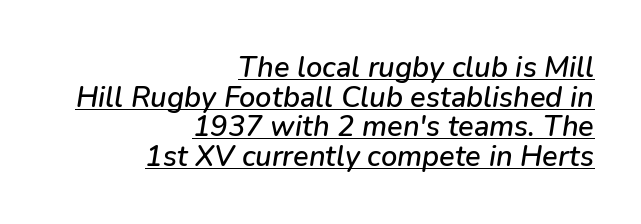
Horizontally, the lines are justified to the trailing edge only. Is the type slanted? Yes — the strokes lean at a clear angle. Is this a fixed-width face? No — the glyphs have proportional, varying widths. The designer dialed line spacing down below the default.
